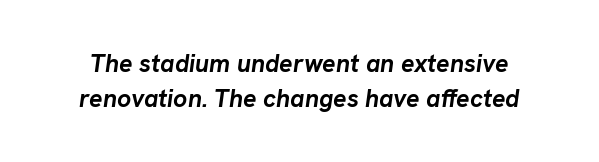
Observe the ordinary spacing: letters are neighbours, not strangers. When letters slant like this, we call the style italic. Notice how descenders clear the ascenders below comfortably — that's standard leading. Glance below the letters and you will spot only blank space. The glyphs have the mass of a bold cut.
